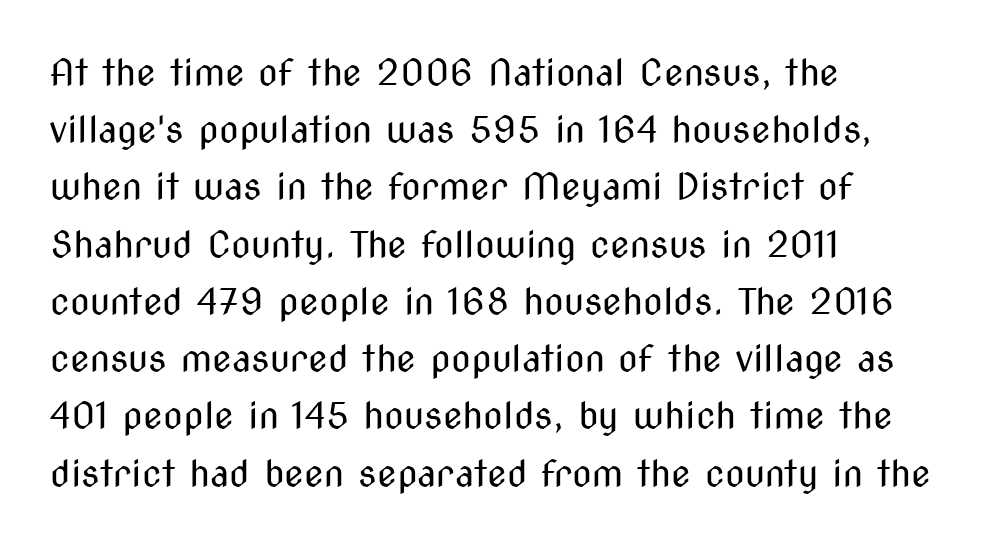
The image shows 36 px regular-weight, condensed sans-serif type, upright; set left-aligned, normal line spacing (1.59x), normal letter spacing, not underlined; medium stroke contrast and a medium x-height.
